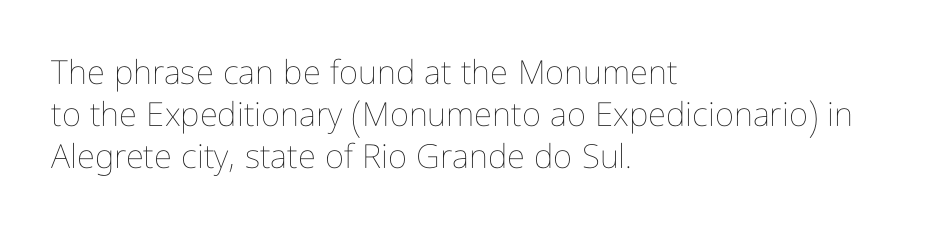
Q: Is the text bold? A: No.
Q: Is the text italic (slanted)? A: No, it is upright.
Q: Is the text underlined? A: No.
Q: How is the paragraph aligned? A: Left-aligned.
Q: Is the spacing between letters normal or unusually wide? A: Normal.
Q: Is the spacing between lines tight, normal or loose? A: Normal.
Q: Width (condensed, normal, or wide)? A: Condensed.
Q: Stroke contrast? A: Low.
Q: x-height? A: Medium.
Q: Monospaced? A: No.
